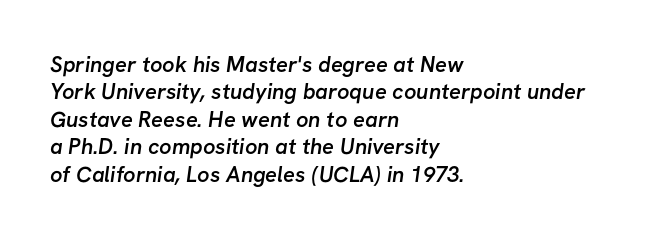
Q: Is the text bold? A: Semi-bold.
Q: Is the text underlined? A: No.
Q: How is the paragraph aligned? A: Left-aligned.
Q: Is the spacing between letters normal or unusually wide? A: Normal.
Q: Is the spacing between lines tight, normal or loose? A: Normal.
